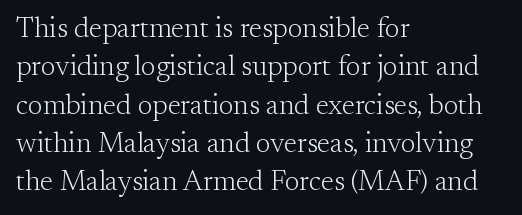
{"serif": "yes", "italic": "no", "bold": "no", "weight": "light", "width": "normal", "stroke_contrast": "medium", "x_height": "small", "monospaced": "no", "underline": "no", "align": "left", "line_spacing": "normal", "line_spacing_ratio": 1.37, "letter_spacing": "normal", "letter_spacing_em": 0.0, "glyph_px": 28}
